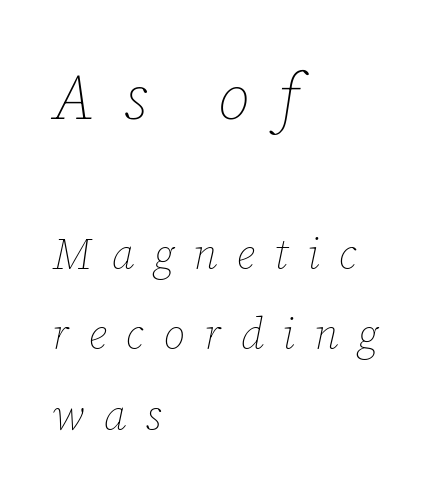
Q: Is the text bold? A: No.
Q: Is the text italic (slanted)? A: Yes, it leans right by about 12 degrees.
Q: Is the text underlined? A: No.
Q: How is the paragraph aligned? A: Left-aligned.
Q: Is the spacing between letters normal or unusually wide? A: Unusually wide.
Q: Which block of text is set in a larger size, the first (top) or the second (bottom)? A: The first (top) one.
Q: Width (condensed, normal, or wide)? A: Normal.
Q: Stroke contrast? A: Low.
Q: x-height? A: Medium.
Q: Monospaced? A: No.
